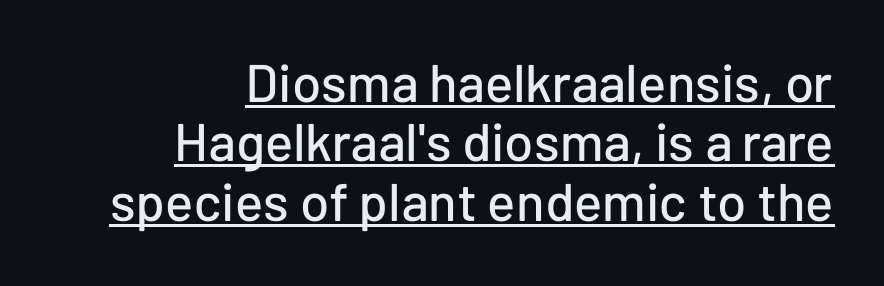
The image shows 53 px sans-serif type, upright; set right-aligned, tight line spacing (1.12x), normal letter spacing, underlined; low stroke contrast and a medium x-height.
